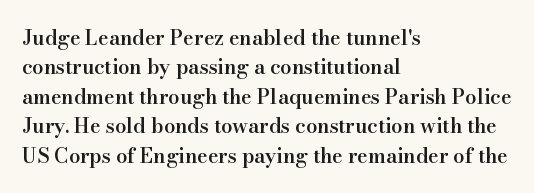
Q: Is the text bold? A: Semi-bold.
Q: Is the text italic (slanted)? A: No, it is upright.
Q: Is the text underlined? A: No.
Q: How is the paragraph aligned? A: Left-aligned.
Q: Is the spacing between letters normal or unusually wide? A: Normal.
Q: Is the spacing between lines tight, normal or loose? A: Normal.
